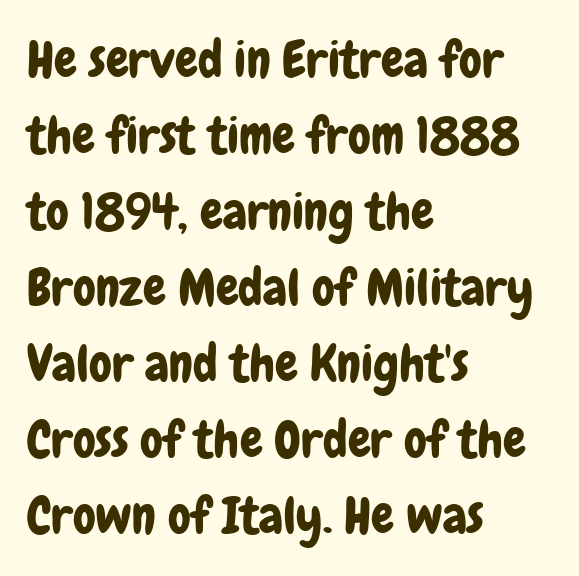
{"serif": "no", "italic": "no", "width": "condensed", "stroke_contrast": "low", "x_height": "medium", "monospaced": "no", "underline": "no", "align": "left", "line_spacing": "normal", "line_spacing_ratio": 1.49, "letter_spacing": "normal", "letter_spacing_em": 0.0, "glyph_px": 51}
